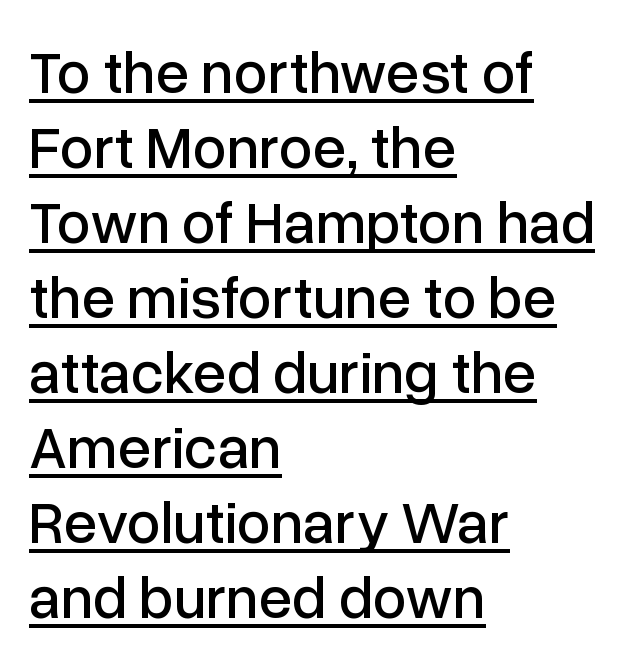
Q: Is the text italic (slanted)? A: No, it is upright.
Q: Is the typeface a serif or a sans-serif typeface? A: Sans-serif.
Q: Is the text underlined? A: Yes.
Q: How is the paragraph aligned? A: Left-aligned.
Q: Is the spacing between letters normal or unusually wide? A: Normal.
Q: Is the spacing between lines tight, normal or loose? A: Normal.
Q: Width (condensed, normal, or wide)? A: Normal.
Q: Stroke contrast? A: Low.
Q: x-height? A: Medium.
Q: Monospaced? A: No.
